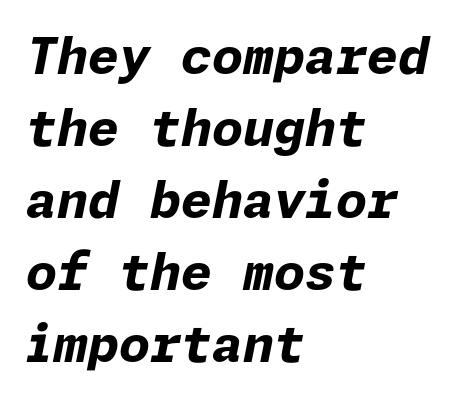
{"italic": "yes", "lean": "right", "slant_degrees": 11, "bold": "yes", "weight": "bold", "width": "normal", "stroke_contrast": "low", "x_height": "medium", "underline": "no", "align": "left", "line_spacing": "normal", "line_spacing_ratio": 1.44, "letter_spacing": "normal", "letter_spacing_em": 0.0, "glyph_px": 50}
